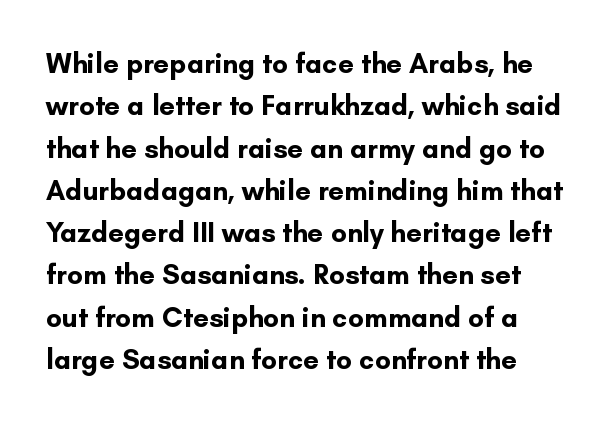
Q: Is the text bold? A: Yes.
Q: Is the text italic (slanted)? A: No, it is upright.
Q: Is the typeface a serif or a sans-serif typeface? A: Sans-serif.
Q: Is the text underlined? A: No.
Q: Is the spacing between letters normal or unusually wide? A: Normal.
Q: Is the spacing between lines tight, normal or loose? A: Normal.
Q: Width (condensed, normal, or wide)? A: Normal.
Q: Stroke contrast? A: Low.
Q: x-height? A: Small.
Q: Monospaced? A: No.
